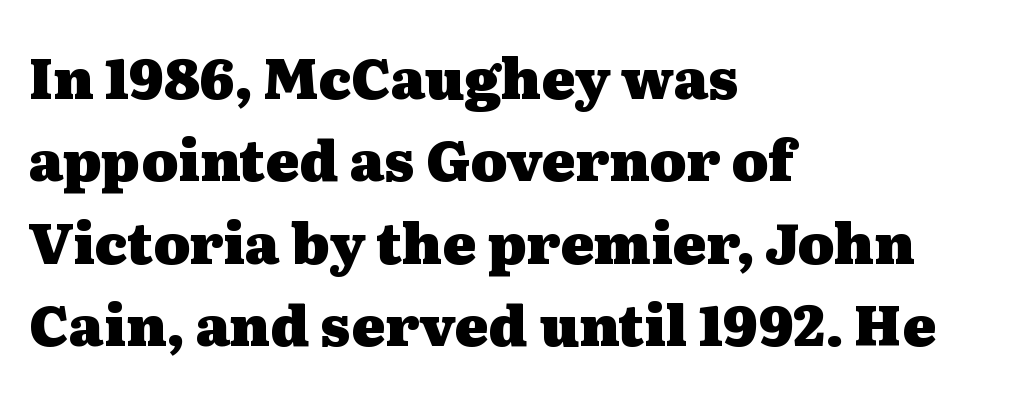
One glance says typical: line gaps are just what's usual. Designer's note — italics off, roman on. The typeface chosen for these lines features serifs. Typeset ragged right — the left edge is the straight one.
